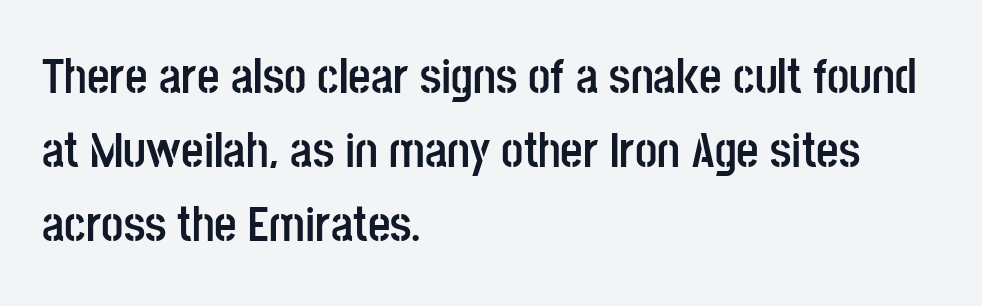
{"serif": "no", "italic": "no", "bold": "yes", "weight": "semibold", "width": "condensed", "stroke_contrast": "low", "x_height": "large", "monospaced": "no", "underline": "no", "align": "left", "line_spacing": "normal", "line_spacing_ratio": 1.51, "letter_spacing": "normal", "letter_spacing_em": 0.0, "glyph_px": 49}
